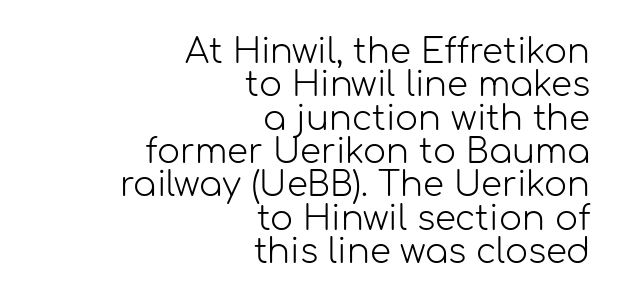
{"serif": "no", "italic": "no", "bold": "no", "weight": "light", "width": "normal", "stroke_contrast": "low", "x_height": "medium", "monospaced": "no", "underline": "no", "align": "right", "line_spacing": "tight", "line_spacing_ratio": 0.98, "letter_spacing": "normal", "letter_spacing_em": 0.0, "glyph_px": 34}
